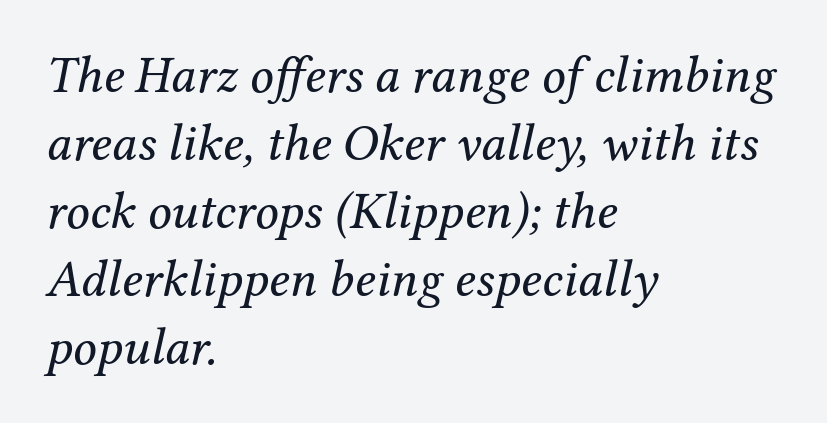
Q: Is the text bold? A: No.
Q: Is the text italic (slanted)? A: Yes, it leans right by about 12 degrees.
Q: Is the typeface a serif or a sans-serif typeface? A: Serif.
Q: Is the text underlined? A: No.
Q: How is the paragraph aligned? A: Left-aligned.
Q: Is the spacing between letters normal or unusually wide? A: Normal.
Q: Is the spacing between lines tight, normal or loose? A: Normal.
Q: Width (condensed, normal, or wide)? A: Normal.
Q: Stroke contrast? A: Medium.
Q: x-height? A: Medium.
Q: Monospaced? A: No.
